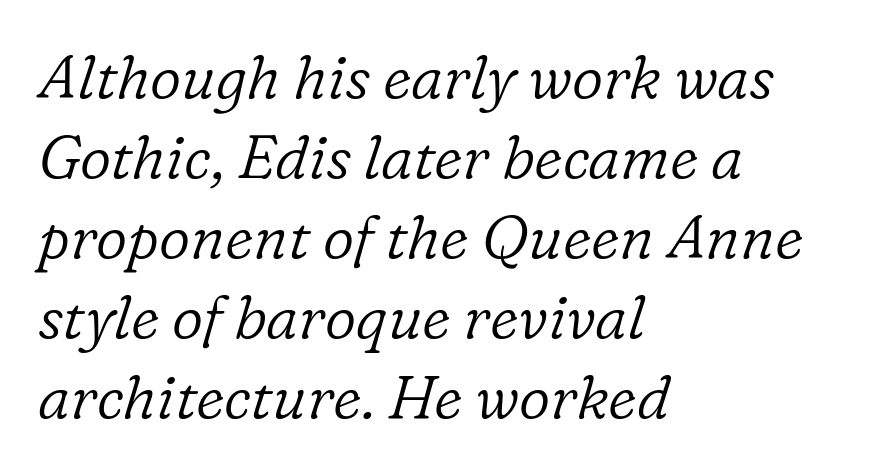
{"serif": "yes", "italic": "yes", "lean": "right", "slant_degrees": 16, "bold": "no", "weight": "light", "width": "normal", "stroke_contrast": "low", "x_height": "medium", "monospaced": "no", "underline": "no", "align": "left", "line_spacing": "normal", "line_spacing_ratio": 1.31, "letter_spacing": "normal", "letter_spacing_em": 0.0, "glyph_px": 61}
